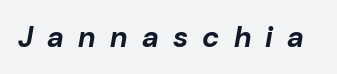
Words appear elongated and porous because spacing is wide. Plenty of ink on the page — the face is bold. When letters slant like this, we call the style italic. Glance below the letters and you will spot only blank space. Here the designer chose a conventional face with non-uniform glyph widths.
